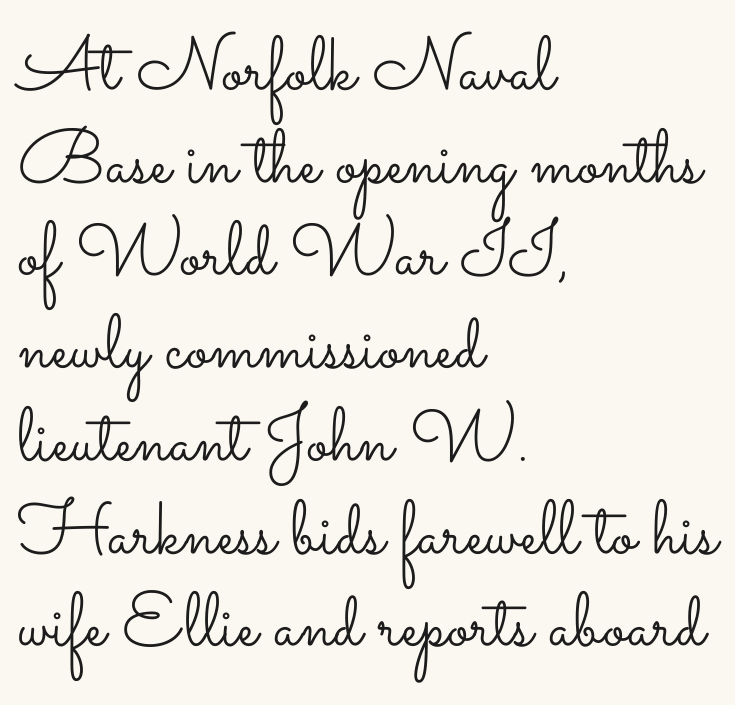
The image shows 76 px light, wide type; set left-aligned, line spacing 1.22x, normal letter spacing, not underlined; low stroke contrast and a small x-height.
